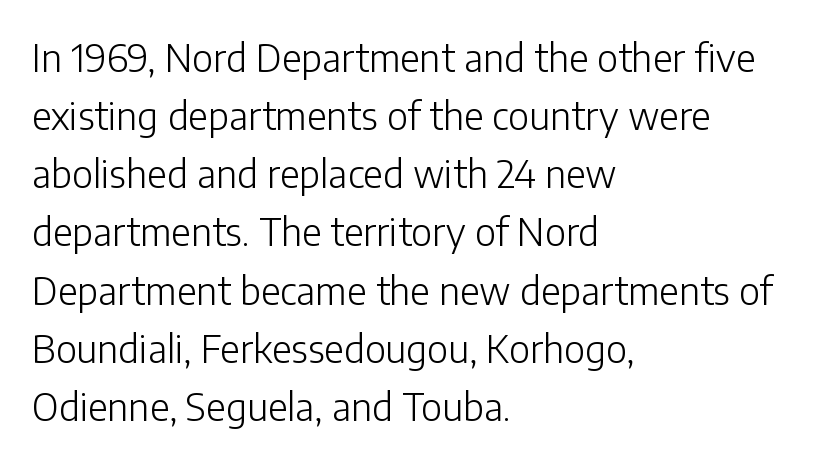
The leading is moderate, giving the passage an even texture. Compared with a centered layout, this one pins lines to the left instead. In terms of posture, this sample is upright. Here the glyphs are tracked normally, forming tight word shapes.
